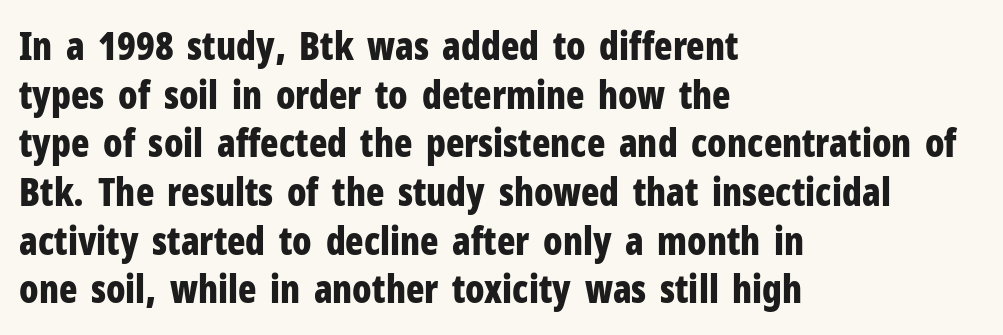
The image shows 38 px bold, condensed sans-serif type, upright; set left-aligned, normal line spacing (1.28x), normal letter spacing, not underlined; low stroke contrast and a medium x-height.
